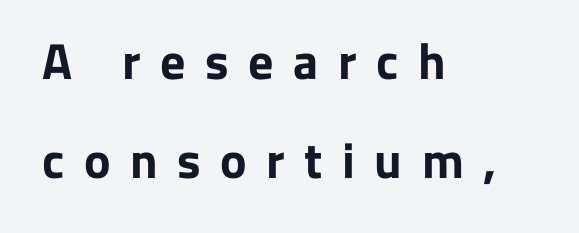
{"serif": "no", "italic": "no", "bold": "yes", "weight": "bold", "width": "normal", "stroke_contrast": "low", "x_height": "medium", "monospaced": "no", "underline": "no", "align": "left", "line_spacing": "loose", "line_spacing_ratio": 1.99, "letter_spacing": "wide", "letter_spacing_em": 0.39, "glyph_px": 50}
